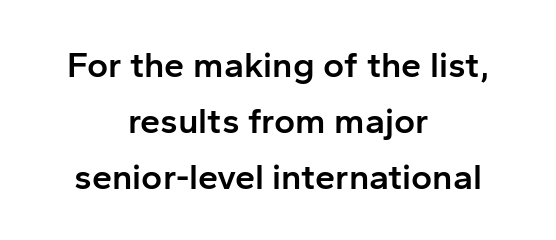
The image shows 36 px semibold sans-serif type, upright; set centered, normal line spacing (1.55x), normal letter spacing, not underlined; low stroke contrast and a medium x-height.
